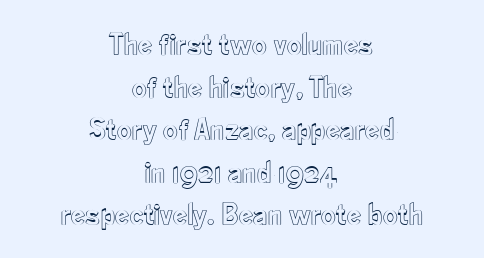
{"italic": "no", "width": "condensed", "x_height": "small", "monospaced": "no", "underline": "no", "align": "center", "line_spacing": "normal", "line_spacing_ratio": 1.33, "letter_spacing": "normal", "letter_spacing_em": 0.0, "glyph_px": 32}
